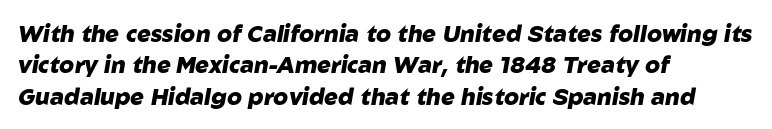
These lines keep a tight, regular rhythm from letter to letter. Teacher's note: observe the even left margin — that is flush-left alignment. The rows are spaced the way most documents space them. The font is running at its bold setting. The lettering tilts uniformly, giving the passage an italic look. The strip under each line holds only bare page.
